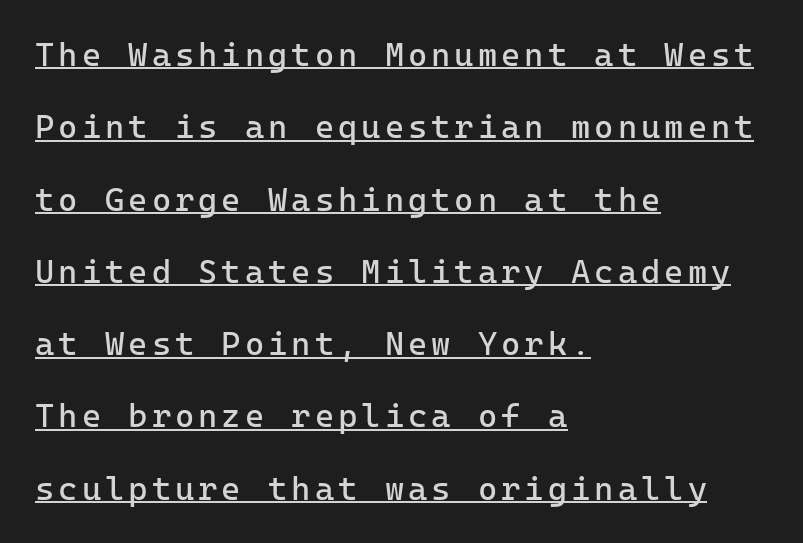
The image shows 33 px regular-weight sans-serif type, upright; set left-aligned, loose line spacing (2.19x), underlined; low stroke contrast and a medium x-height.
